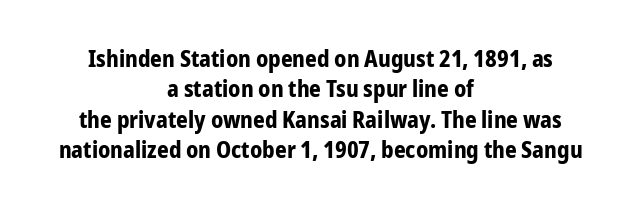
Line starts and ends both wander, symmetrically. How would I describe the line gaps? Plain and ordinary. A roman cut, with each character standing at attention. Heavy-handed strokes throughout: this text is bold. Spacing between characters is what you'd get straight out of the box.
